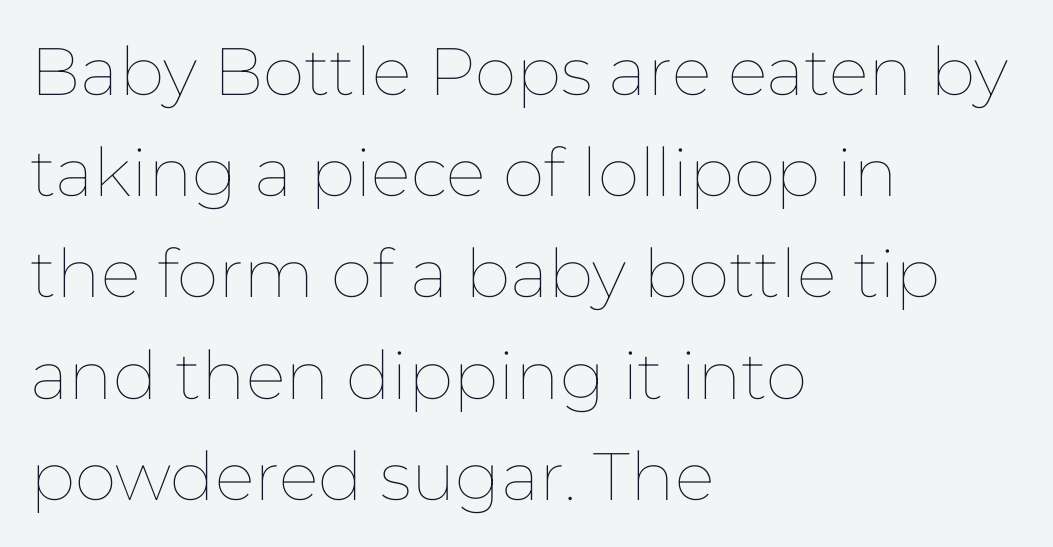
Q: Is the text bold? A: No.
Q: Is the text italic (slanted)? A: No, it is upright.
Q: Is the text underlined? A: No.
Q: How is the paragraph aligned? A: Left-aligned.
Q: Is the spacing between letters normal or unusually wide? A: Normal.
Q: Is the spacing between lines tight, normal or loose? A: Normal.
Q: Width (condensed, normal, or wide)? A: Normal.
Q: Stroke contrast? A: Low.
Q: x-height? A: Medium.
Q: Monospaced? A: No.
